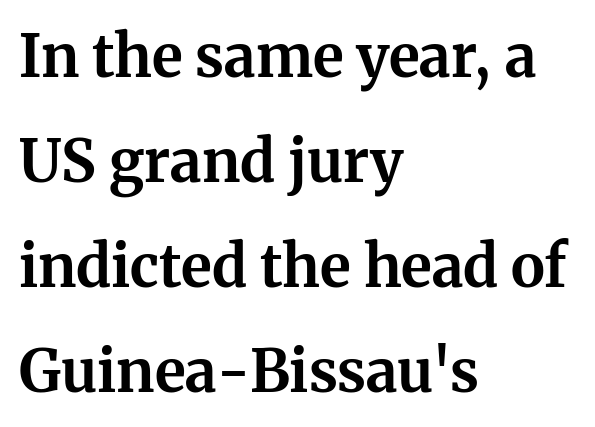
The image shows 58 px bold serif type, upright; set left-aligned, line spacing 1.81x, normal letter spacing, not underlined; medium stroke contrast and a medium x-height.
